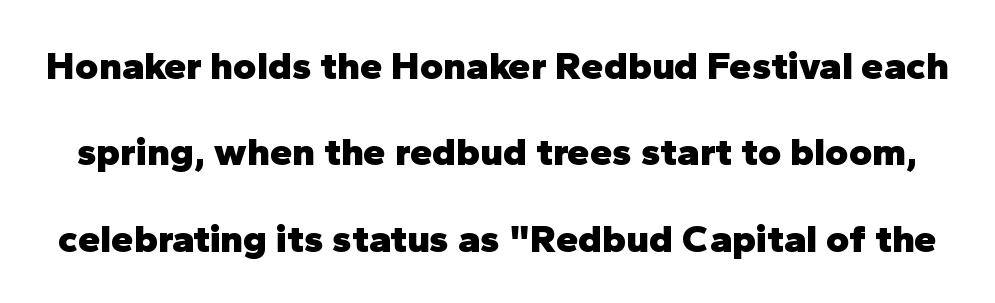
{"serif": "no", "italic": "no", "bold": "yes", "weight": "heavy", "width": "normal", "stroke_contrast": "low", "x_height": "medium", "monospaced": "no", "underline": "no", "line_spacing": "loose", "line_spacing_ratio": 2.16, "letter_spacing": "normal", "letter_spacing_em": 0.0, "glyph_px": 40}
